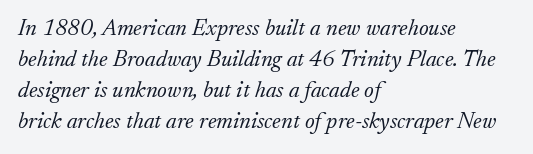
The image shows 23 px text type, italic (leaning right); set left-aligned, normal line spacing (1.35x), normal letter spacing, not underlined.
